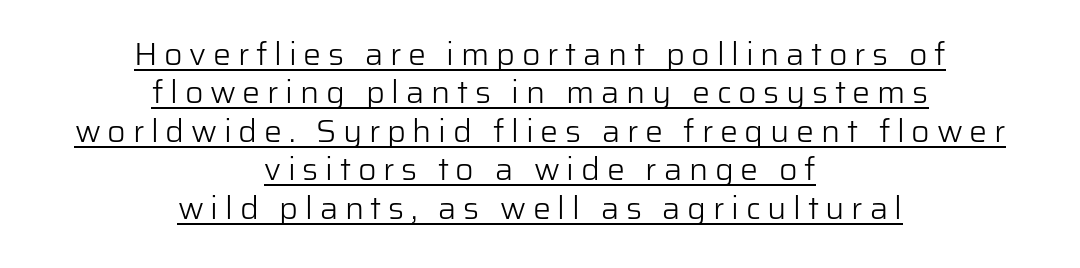
Q: Is the text bold? A: No.
Q: Is the text italic (slanted)? A: No, it is upright.
Q: Is the typeface a serif or a sans-serif typeface? A: Sans-serif.
Q: Is the text underlined? A: Yes.
Q: How is the paragraph aligned? A: Centered.
Q: Is the spacing between letters normal or unusually wide? A: Unusually wide.
Q: Width (condensed, normal, or wide)? A: Normal.
Q: Stroke contrast? A: Low.
Q: x-height? A: Medium.
Q: Monospaced? A: No.
